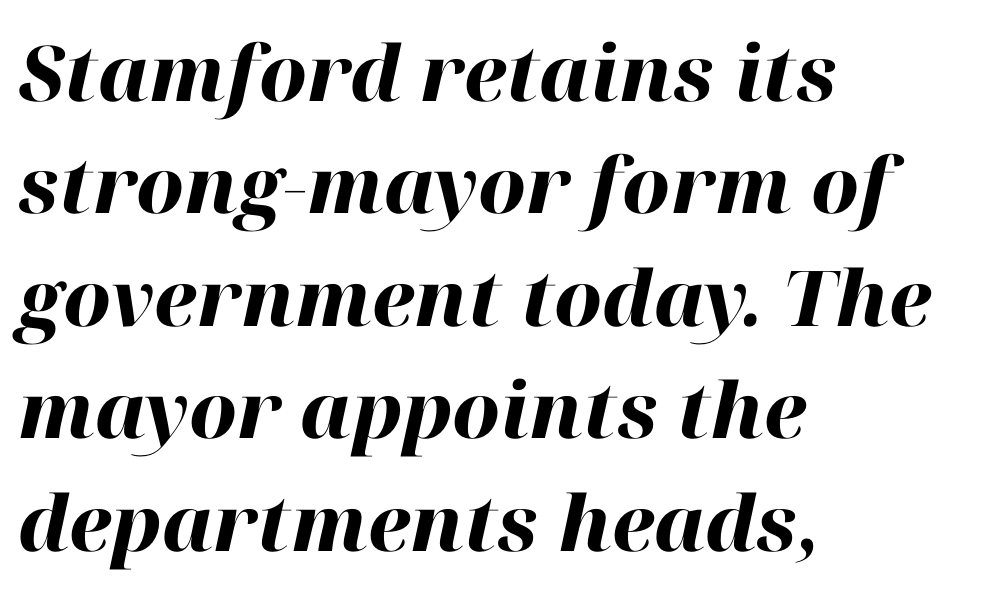
The image shows 77 px heavy type, italic (leaning right); set left-aligned, normal line spacing (1.46x), normal letter spacing, not underlined; high stroke contrast and a medium x-height.
